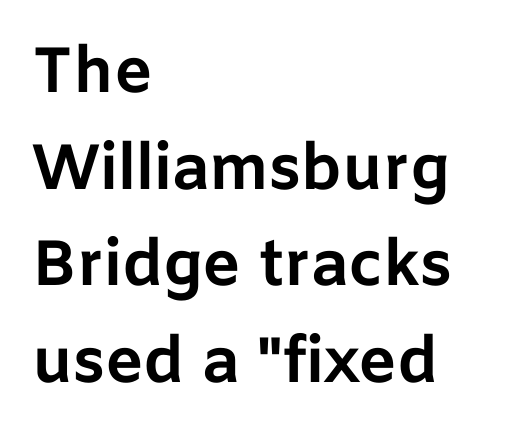
The image shows 64 px bold sans-serif type, upright; set left-aligned, normal line spacing (1.51x), normal letter spacing, not underlined; low stroke contrast and a medium x-height.
